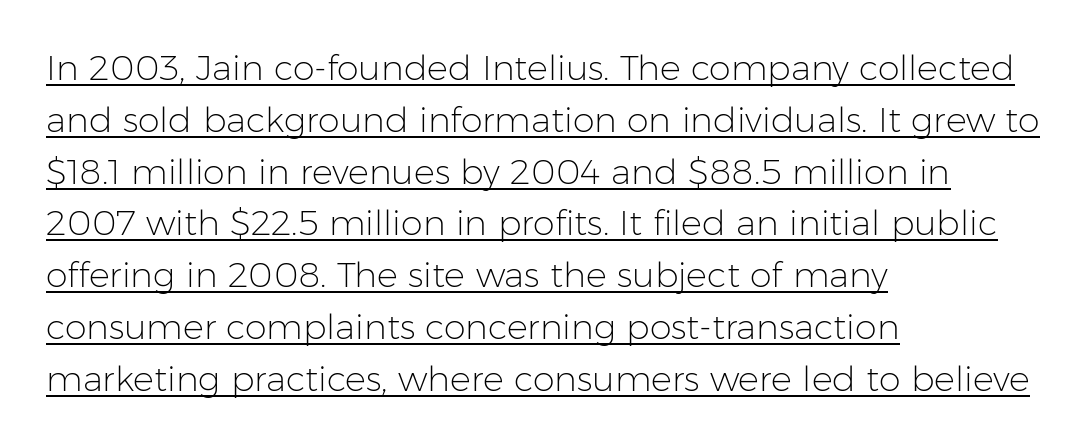
The leading is moderate, giving the passage an even texture. The passage shown has conventional tracking throughout. The sample's only ornament is a line tracing under the words. No italicization has been applied; the sample stays upright. The paragraph shown leans on its left margin.
